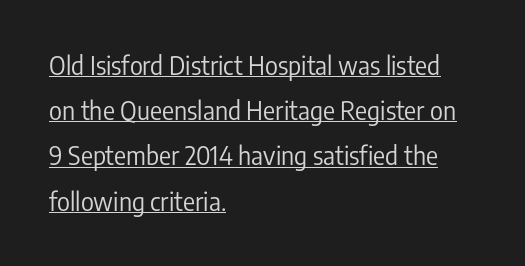
The image shows 25 px text type, upright; set left-aligned, line spacing 1.81x, normal letter spacing, underlined.
